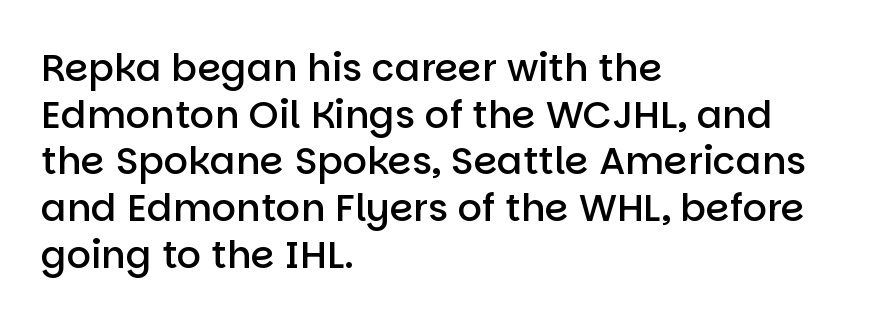
Q: Is the text bold? A: Semi-bold.
Q: Is the text italic (slanted)? A: No, it is upright.
Q: Is the typeface a serif or a sans-serif typeface? A: Sans-serif.
Q: Is the text underlined? A: No.
Q: How is the paragraph aligned? A: Left-aligned.
Q: Is the spacing between letters normal or unusually wide? A: Normal.
Q: Width (condensed, normal, or wide)? A: Normal.
Q: Stroke contrast? A: Low.
Q: x-height? A: Large.
Q: Monospaced? A: No.
